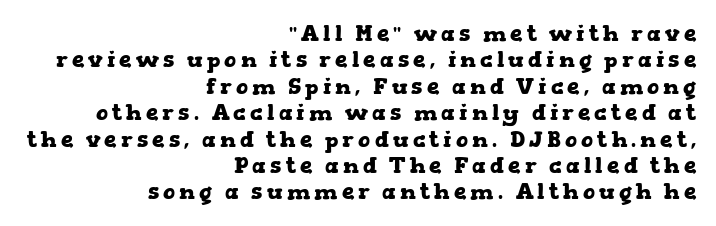
Q: Is the text bold? A: Yes.
Q: Is the text italic (slanted)? A: No, it is upright.
Q: Is the text underlined? A: No.
Q: How is the paragraph aligned? A: Right-aligned.
